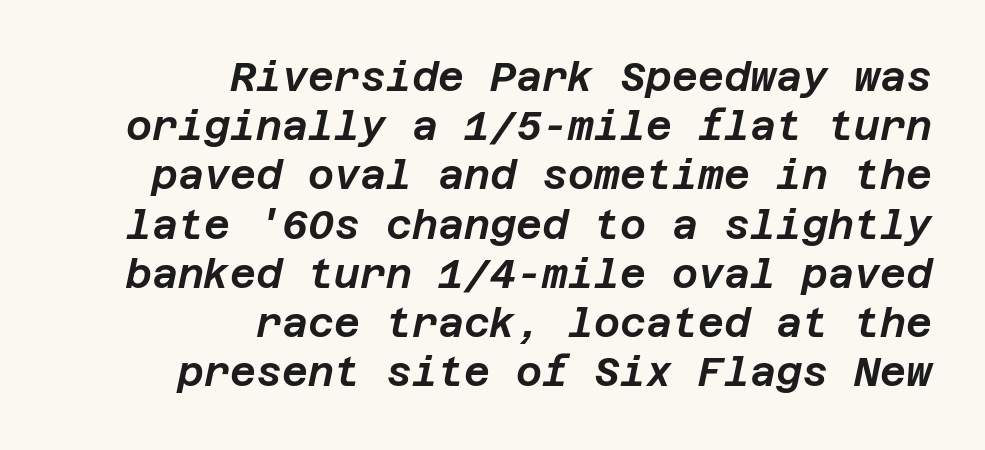
Q: Is the text italic (slanted)? A: Yes, it leans right by about 12 degrees.
Q: Is the text underlined? A: No.
Q: How is the paragraph aligned? A: Right-aligned.
Q: Is the spacing between letters normal or unusually wide? A: Normal.
Q: Width (condensed, normal, or wide)? A: Normal.
Q: Stroke contrast? A: Low.
Q: x-height? A: Large.
